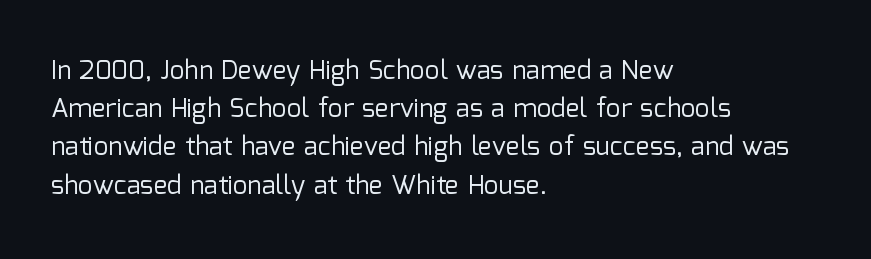
The vertical gap from one line to the next is medium. Quick note: underline off. The characters are drawn with everyday or finer stroke widths. A typesetter would mark this as roman, not italic. Caption: multi-line text, flush left, ragged right.
